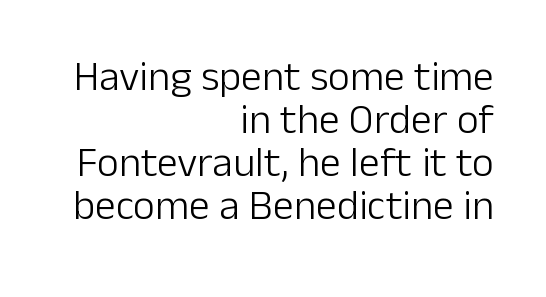
No feet cap the strokes, marking this as sans-serif type. Line spacing here is tight. Letters rest on an invisible, unmarked baseline. Where is the straight margin? On the right. Short note: letters normally spaced. Is this a fixed-width face? No — the glyphs have proportional, varying widths.
